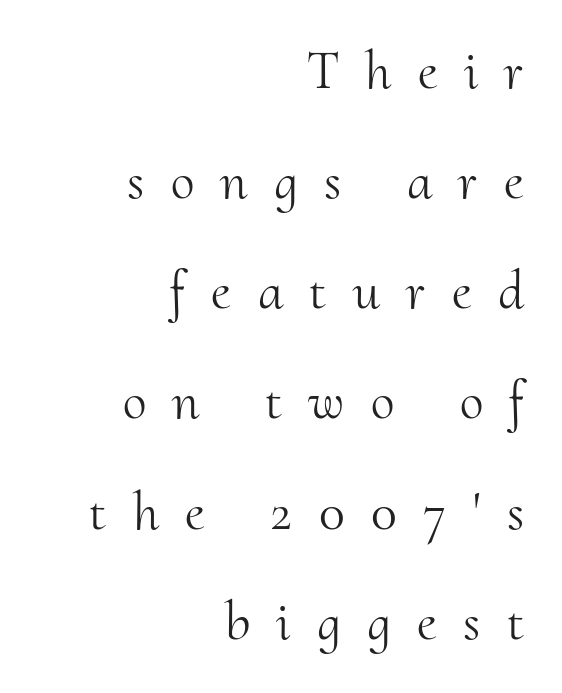
{"serif": "yes", "italic": "no", "bold": "no", "weight": "light", "width": "normal", "stroke_contrast": "medium", "x_height": "small", "monospaced": "no", "underline": "no", "align": "right", "line_spacing": "loose", "line_spacing_ratio": 2.04, "letter_spacing": "wide", "letter_spacing_em": 0.49, "glyph_px": 54}
